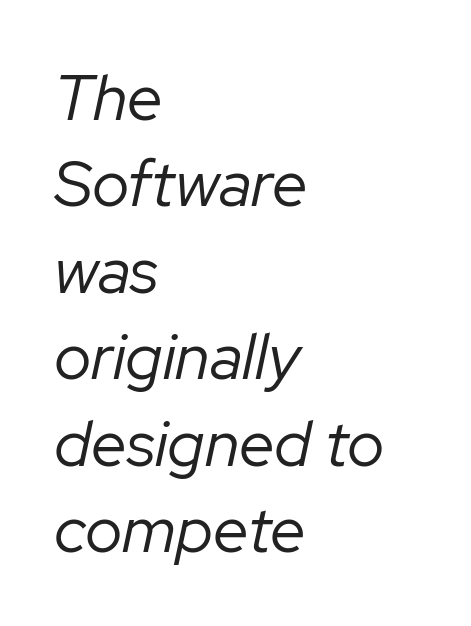
Q: Is the text bold? A: No.
Q: Is the text italic (slanted)? A: Yes, it leans right by about 12 degrees.
Q: Is the text underlined? A: No.
Q: How is the paragraph aligned? A: Left-aligned.
Q: Is the spacing between letters normal or unusually wide? A: Normal.
Q: Is the spacing between lines tight, normal or loose? A: Normal.
Q: Width (condensed, normal, or wide)? A: Normal.
Q: Stroke contrast? A: Low.
Q: x-height? A: Medium.
Q: Monospaced? A: No.
